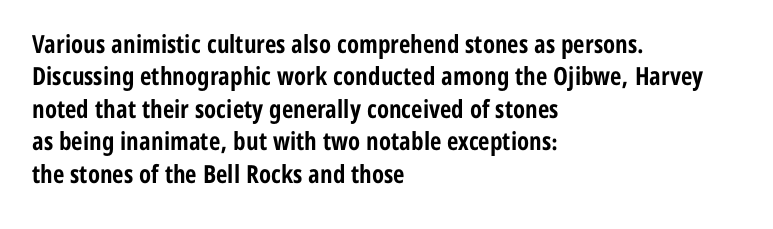
{"italic": "no", "bold": "yes", "underline": "no", "align": "left", "line_spacing": "normal", "line_spacing_ratio": 1.3, "letter_spacing": "normal", "letter_spacing_em": 0.0, "glyph_px": 25}
